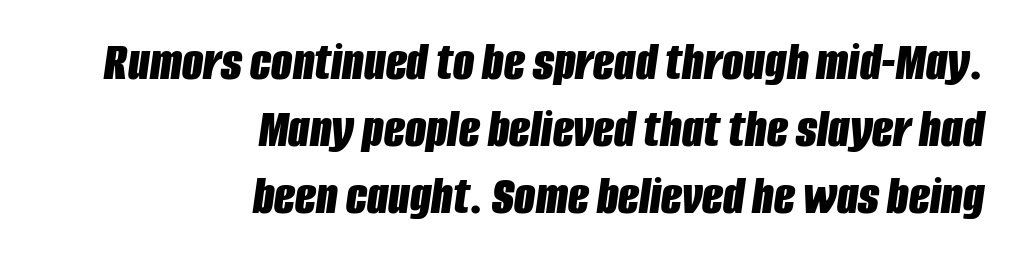
{"italic": "yes", "lean": "right", "slant_degrees": 8, "bold": "yes", "weight": "bold", "width": "condensed", "stroke_contrast": "low", "x_height": "large", "monospaced": "no", "underline": "no", "align": "right", "line_spacing_ratio": 1.22, "letter_spacing": "normal", "letter_spacing_em": 0.0, "glyph_px": 55}
